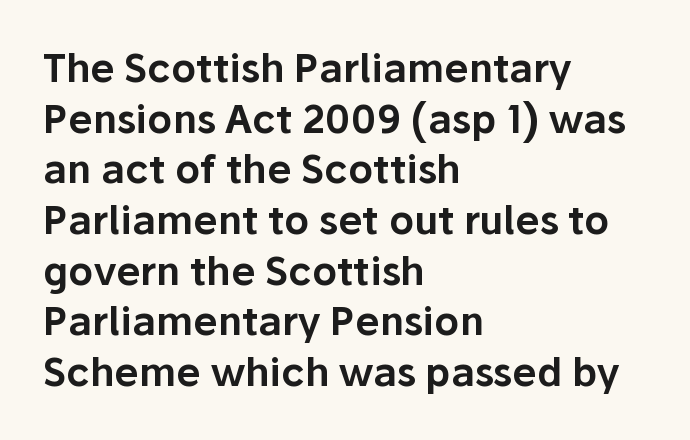
The image shows 39 px sans-serif type, upright; set left-aligned, normal line spacing (1.3x), normal letter spacing, not underlined; low stroke contrast and a medium x-height.
